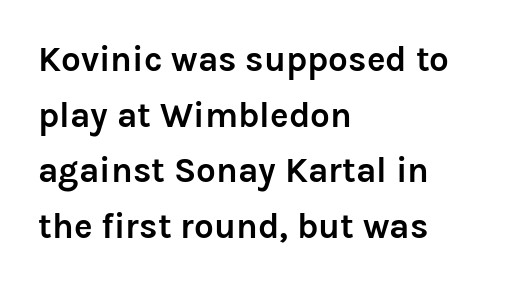
{"serif": "no", "italic": "no", "bold": "yes", "weight": "semibold", "width": "normal", "stroke_contrast": "low", "x_height": "medium", "monospaced": "no", "underline": "no", "align": "left", "line_spacing": "normal", "line_spacing_ratio": 1.59, "letter_spacing": "normal", "letter_spacing_em": 0.0, "glyph_px": 35}
